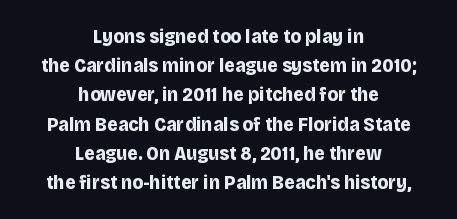
The image shows 20 px bold type, upright; set centered, normal line spacing (1.46x), normal letter spacing, not underlined.
